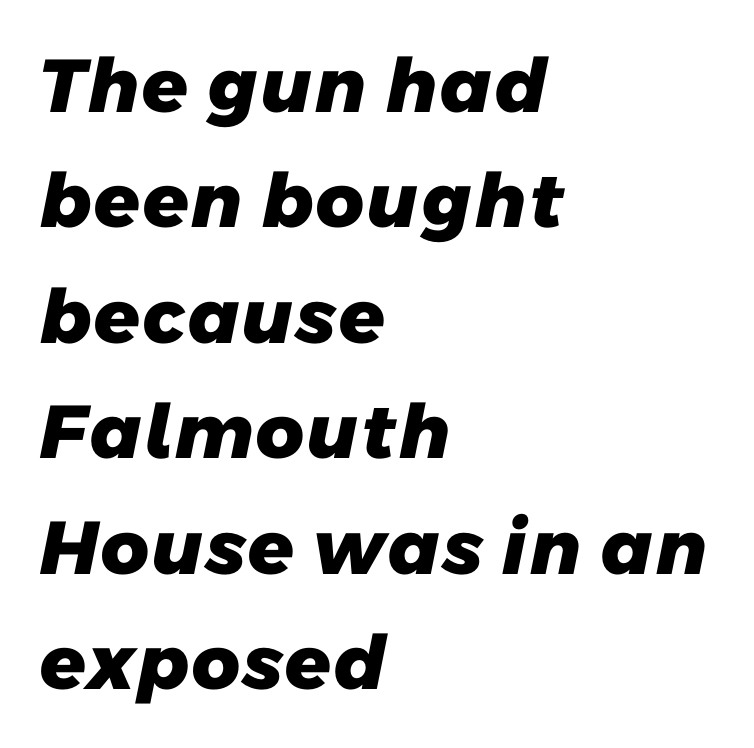
{"serif": "no", "bold": "yes", "weight": "heavy", "width": "normal", "stroke_contrast": "low", "x_height": "medium", "monospaced": "no", "underline": "no", "align": "left", "line_spacing": "normal", "line_spacing_ratio": 1.54, "letter_spacing": "normal", "letter_spacing_em": 0.0, "glyph_px": 75}
